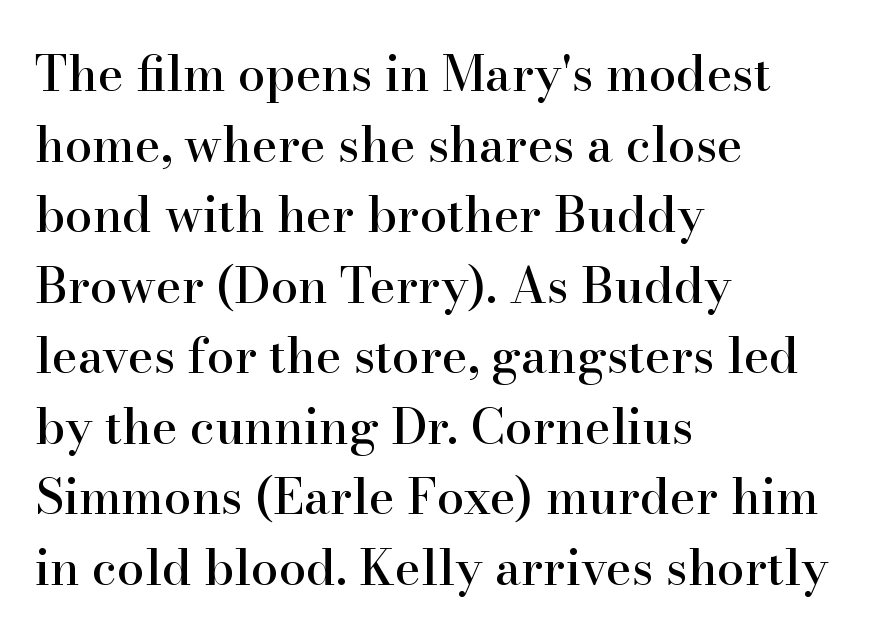
Q: Is the text italic (slanted)? A: No, it is upright.
Q: Is the typeface a serif or a sans-serif typeface? A: Serif.
Q: Is the text underlined? A: No.
Q: How is the paragraph aligned? A: Left-aligned.
Q: Is the spacing between letters normal or unusually wide? A: Normal.
Q: Is the spacing between lines tight, normal or loose? A: Normal.
Q: Width (condensed, normal, or wide)? A: Normal.
Q: Stroke contrast? A: High.
Q: x-height? A: Small.
Q: Monospaced? A: No.
